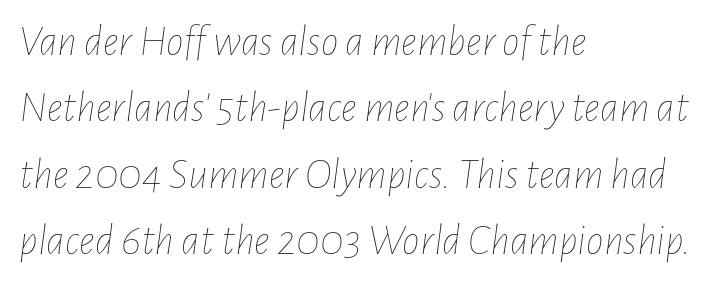
Q: Is the text bold? A: No.
Q: Is the text italic (slanted)? A: Yes, it leans right by about 7 degrees.
Q: Is the text underlined? A: No.
Q: How is the paragraph aligned? A: Left-aligned.
Q: Is the spacing between letters normal or unusually wide? A: Normal.
Q: Is the spacing between lines tight, normal or loose? A: Normal.
Q: Width (condensed, normal, or wide)? A: Condensed.
Q: Stroke contrast? A: Low.
Q: x-height? A: Medium.
Q: Monospaced? A: No.
